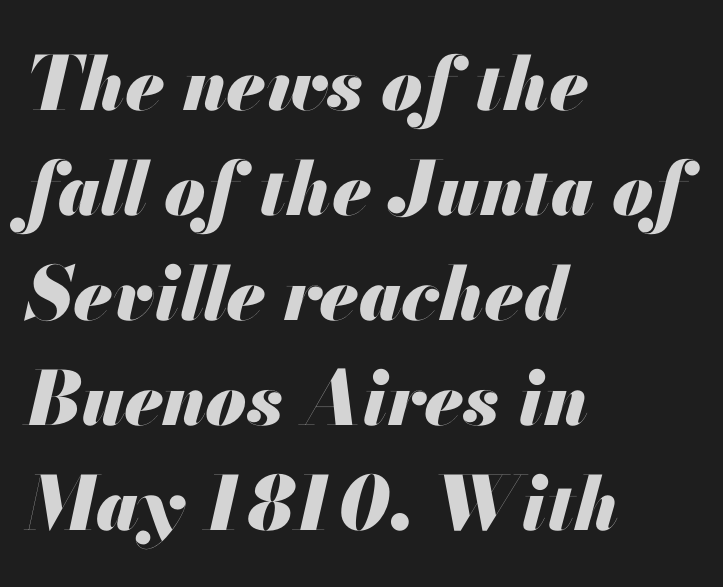
The image shows 74 px heavy type, italic (leaning right); set left-aligned, normal line spacing (1.42x), normal letter spacing, not underlined; medium stroke contrast and a small x-height.
